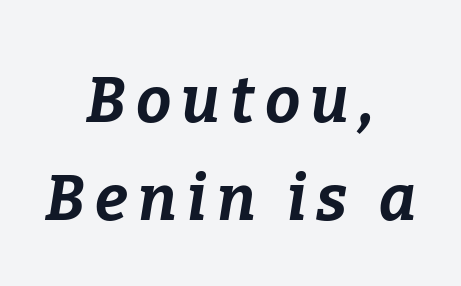
{"italic": "yes", "lean": "right", "slant_degrees": 9, "bold": "yes", "weight": "bold", "width": "normal", "stroke_contrast": "low", "x_height": "medium", "monospaced": "no", "underline": "no", "align": "center", "line_spacing": "normal", "line_spacing_ratio": 1.55, "glyph_px": 63}
